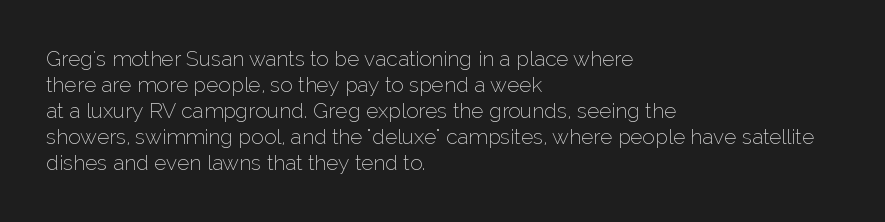
Q: Is the text bold? A: No.
Q: Is the text italic (slanted)? A: No, it is upright.
Q: Is the text underlined? A: No.
Q: How is the paragraph aligned? A: Left-aligned.
Q: Is the spacing between letters normal or unusually wide? A: Normal.
